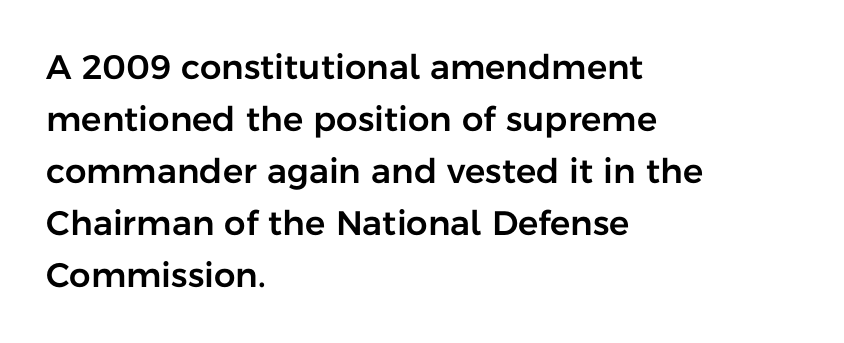
The image shows 34 px sans-serif type, upright; set left-aligned, normal line spacing (1.53x), normal letter spacing, not underlined; low stroke contrast and a medium x-height.
